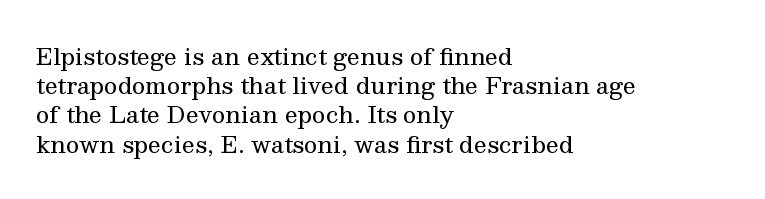
{"italic": "no", "bold": "no", "underline": "no", "align": "left", "line_spacing": "normal", "line_spacing_ratio": 1.27, "letter_spacing": "normal", "letter_spacing_em": 0.0, "glyph_px": 23}
